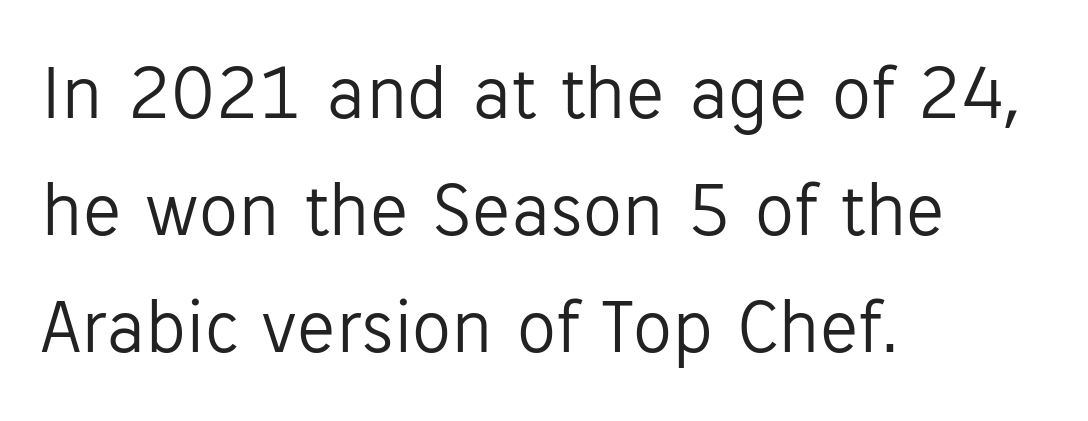
Q: Is the text bold? A: No.
Q: Is the text italic (slanted)? A: No, it is upright.
Q: Is the typeface a serif or a sans-serif typeface? A: Sans-serif.
Q: Is the text underlined? A: No.
Q: How is the paragraph aligned? A: Left-aligned.
Q: Is the spacing between letters normal or unusually wide? A: Normal.
Q: Is the spacing between lines tight, normal or loose? A: Normal.
Q: Width (condensed, normal, or wide)? A: Normal.
Q: Stroke contrast? A: Low.
Q: x-height? A: Medium.
Q: Monospaced? A: No.
